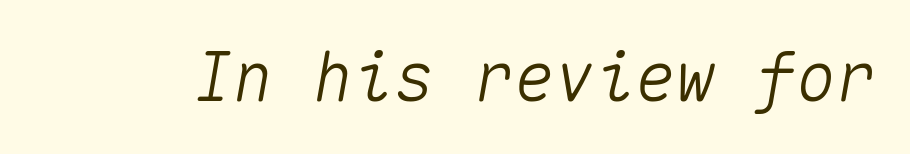
Letters rest on an invisible, unmarked baseline. Observe the ordinary spacing: letters are neighbours, not strangers. The rendering uses typewriter-style spacing with identical character cells. Observe the lean: these are italic letterforms.
